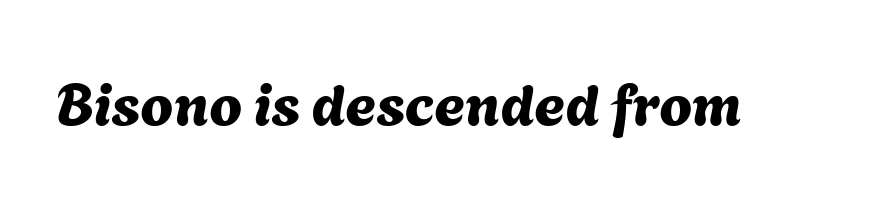
{"serif": "no", "width": "normal", "stroke_contrast": "medium", "x_height": "medium", "monospaced": "no", "underline": "no", "letter_spacing": "normal", "letter_spacing_em": 0.0, "glyph_px": 59}
